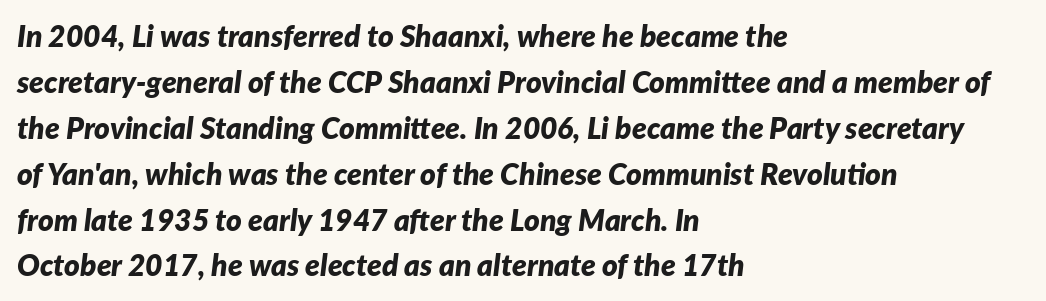
You could call the tracking neutral — neither tight nor loose. Italic: yes, the glyphs are oblique. If you measured baseline to baseline, you'd find a middling distance. Words float on clear page, feet unadorned. The letters advance in unequal steps, a hallmark of proportional type.
